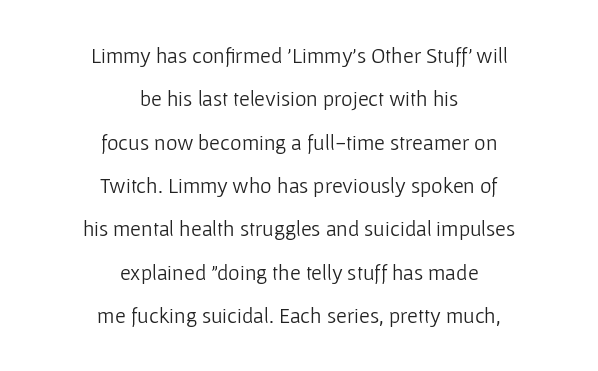
Q: Is the text bold? A: No.
Q: Is the text italic (slanted)? A: No, it is upright.
Q: Is the text underlined? A: No.
Q: How is the paragraph aligned? A: Centered.
Q: Is the spacing between letters normal or unusually wide? A: Normal.
Q: Is the spacing between lines tight, normal or loose? A: Loose.
